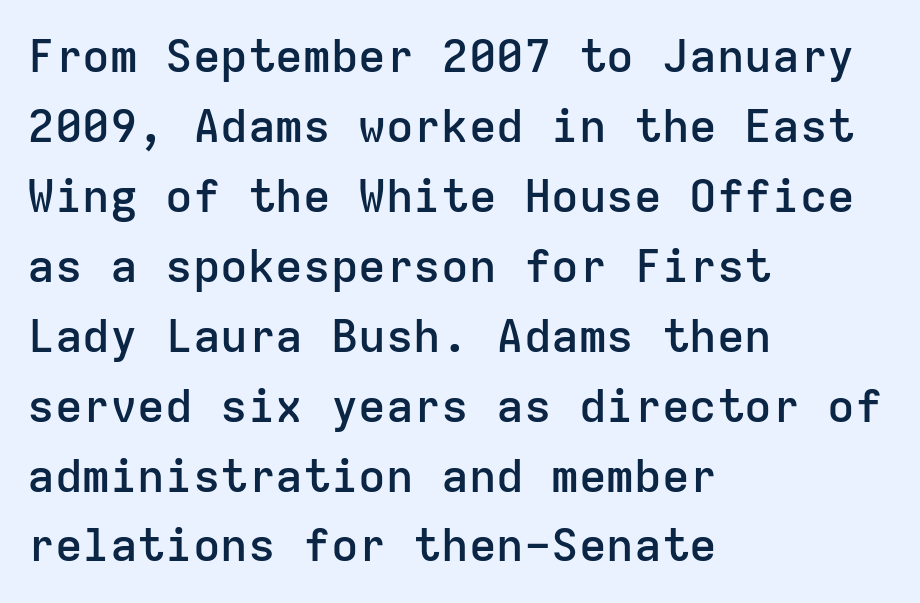
Q: Is the text bold? A: Semi-bold.
Q: Is the text italic (slanted)? A: No, it is upright.
Q: Is the typeface a serif or a sans-serif typeface? A: Sans-serif.
Q: Is the text underlined? A: No.
Q: How is the paragraph aligned? A: Left-aligned.
Q: Is the spacing between letters normal or unusually wide? A: Normal.
Q: Is the spacing between lines tight, normal or loose? A: Normal.
Q: Width (condensed, normal, or wide)? A: Normal.
Q: Stroke contrast? A: Low.
Q: x-height? A: Medium.
Q: Monospaced? A: Yes.
